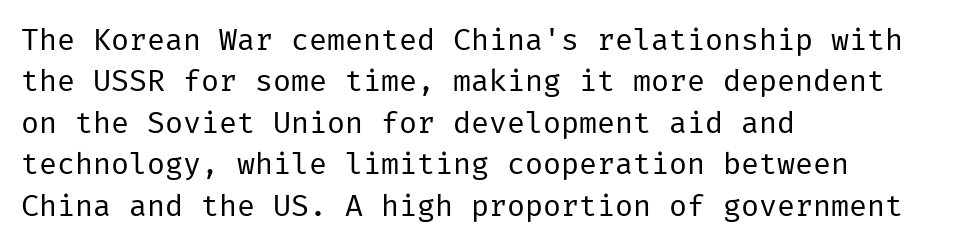
{"serif": "no", "italic": "no", "bold": "no", "weight": "regular", "width": "normal", "stroke_contrast": "low", "x_height": "medium", "underline": "no", "align": "left", "line_spacing": "normal", "line_spacing_ratio": 1.38, "letter_spacing": "normal", "letter_spacing_em": 0.0, "glyph_px": 30}
